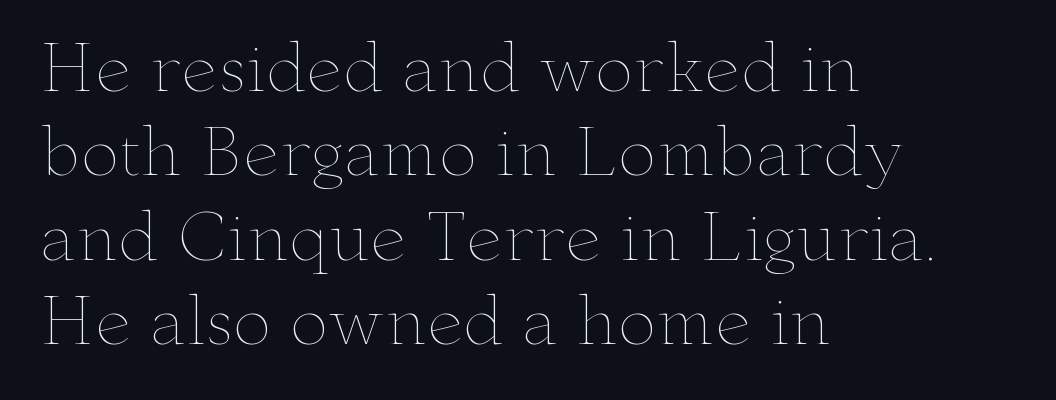
The image shows 65 px thin, wide type, upright; set left-aligned, normal line spacing (1.3x), normal letter spacing, not underlined; low stroke contrast and a small x-height.
